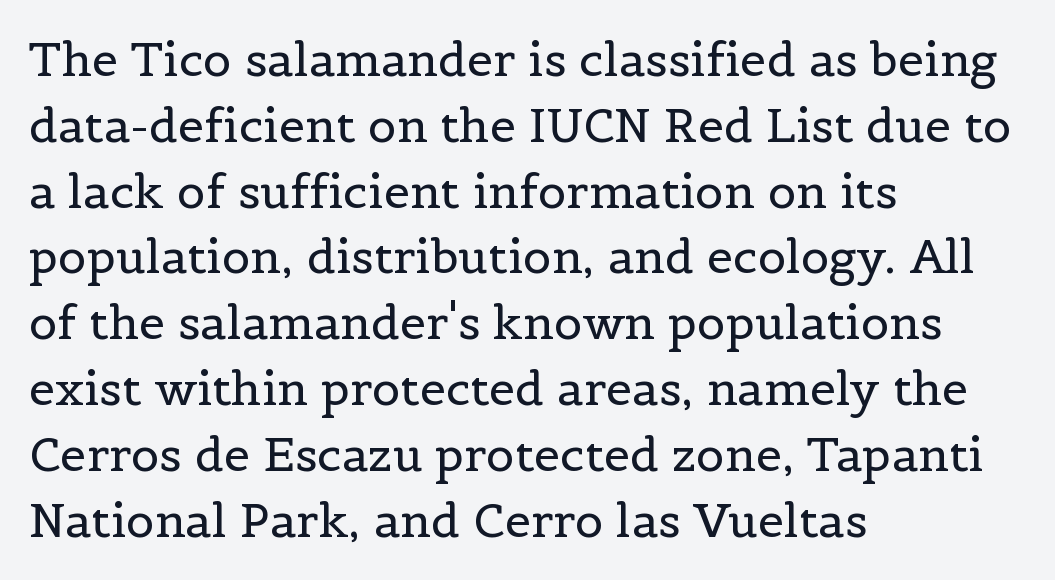
Q: Is the text bold? A: No.
Q: Is the text italic (slanted)? A: No, it is upright.
Q: Is the typeface a serif or a sans-serif typeface? A: Serif.
Q: Is the text underlined? A: No.
Q: How is the paragraph aligned? A: Left-aligned.
Q: Is the spacing between letters normal or unusually wide? A: Normal.
Q: Is the spacing between lines tight, normal or loose? A: Normal.
Q: Width (condensed, normal, or wide)? A: Normal.
Q: x-height? A: Medium.
Q: Monospaced? A: No.
